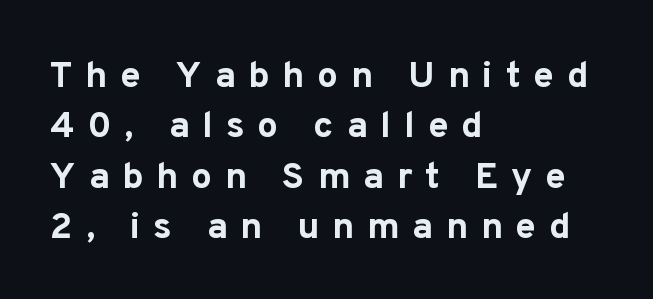
Descenders hang freely into open space. The type is letterspaced generously, with wide tracking. These lines are rendered in a variable-pitch font. Layout note: lines flush left. In terms of posture, this sample is upright.
